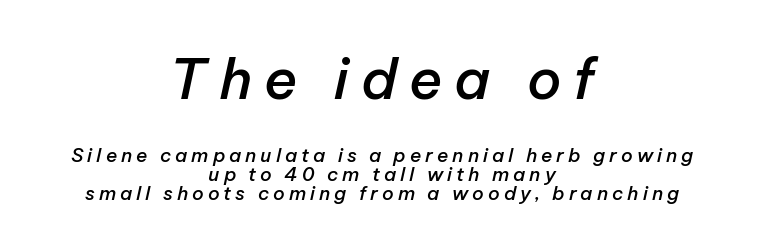
{"italic": "yes", "lean": "right", "slant_degrees": 12, "bold": "semi", "weight": "semibold", "width": "normal", "stroke_contrast": "low", "x_height": "medium", "monospaced": "no", "underline": "no", "align": "center", "line_spacing": "tight", "line_spacing_ratio": 0.99, "letter_spacing": "wide", "letter_spacing_em": 0.21, "larger_block": "first", "size_ratio": 2.95, "glyph_px": 56}
